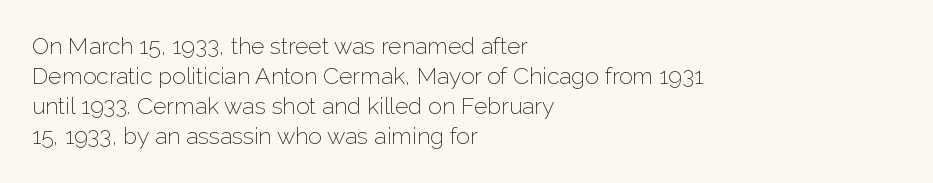
Q: Is the text bold? A: No.
Q: Is the text italic (slanted)? A: No, it is upright.
Q: Is the text underlined? A: No.
Q: How is the paragraph aligned? A: Left-aligned.
Q: Is the spacing between letters normal or unusually wide? A: Normal.
Q: Is the spacing between lines tight, normal or loose? A: Normal.
